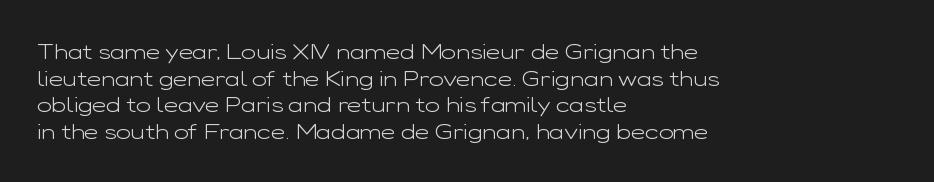
Q: Is the text bold? A: No.
Q: Is the text italic (slanted)? A: No, it is upright.
Q: Is the text underlined? A: No.
Q: How is the paragraph aligned? A: Left-aligned.
Q: Is the spacing between letters normal or unusually wide? A: Normal.
